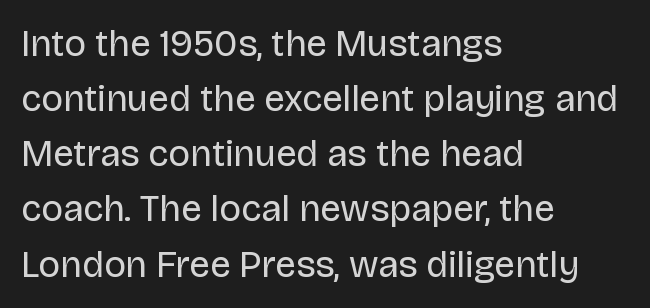
Posture: upright roman. Line starts are locked; line ends wander. There is no visible air inserted between adjacent glyphs. These lines are rendered in a variable-pitch font.
